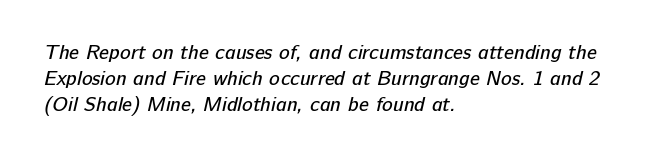
The image shows 20 px text type; set left-aligned, normal line spacing (1.29x), normal letter spacing, not underlined.
